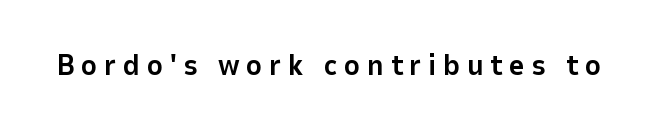
Q: Is the text bold? A: Yes.
Q: Is the text italic (slanted)? A: No, it is upright.
Q: Is the typeface a serif or a sans-serif typeface? A: Sans-serif.
Q: Is the text underlined? A: No.
Q: Is the spacing between letters normal or unusually wide? A: Unusually wide.
Q: Width (condensed, normal, or wide)? A: Normal.
Q: Stroke contrast? A: Low.
Q: x-height? A: Medium.
Q: Monospaced? A: No.
